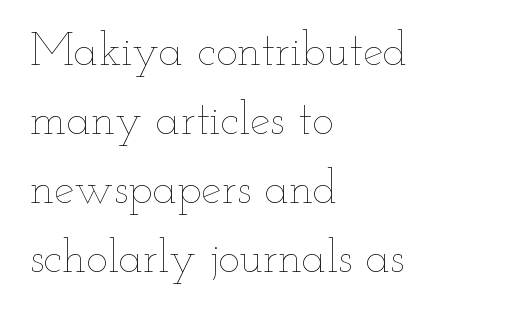
No letter is thick-stroked: the sample isn't bold. How would I describe the line gaps? Plain and ordinary. Every character sits straight up, as roman type does. Type without underlining. The rag falls on the right side of this text block.
